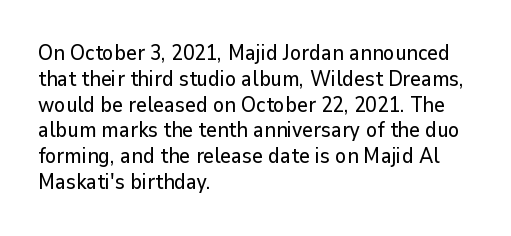
Underline: absent. This rendering uses left alignment, leaving the right contour irregular. A typesetter would mark this as roman, not italic. In terms of letterspacing, this is plain default setting.
